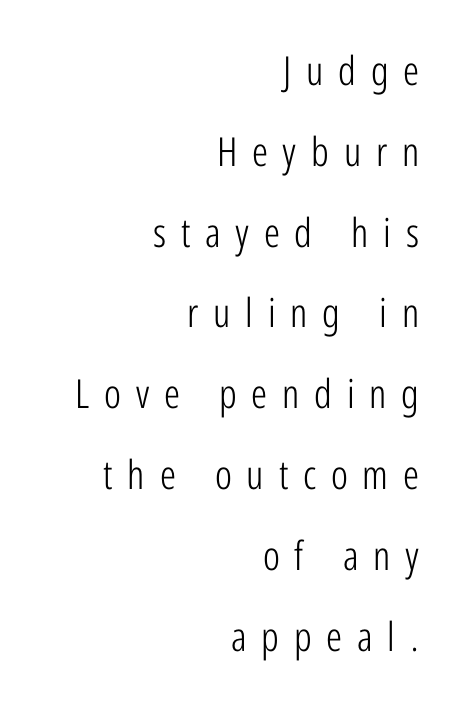
Vertical spacing — loose. Notice how the passage keeps a crisp vertical edge on the right only. This reads as an unemphasized weight, regular at the heaviest. You can tell from the bare stems that sans-serif type was used.
